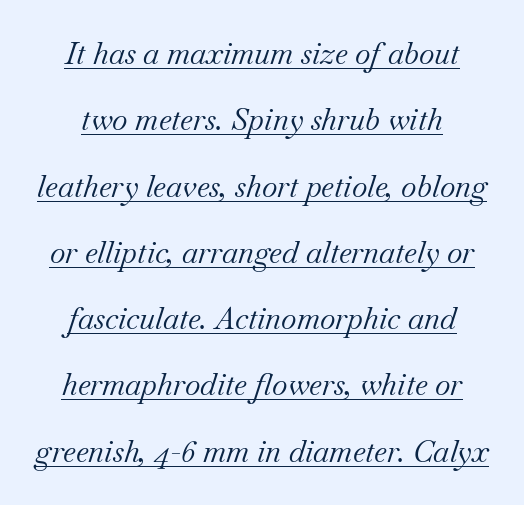
{"serif": "yes", "italic": "yes", "lean": "right", "slant_degrees": 18, "bold": "no", "weight": "regular", "width": "normal", "stroke_contrast": "medium", "x_height": "small", "monospaced": "no", "underline": "yes", "line_spacing": "loose", "line_spacing_ratio": 2.21, "letter_spacing": "normal", "letter_spacing_em": 0.0, "glyph_px": 30}
